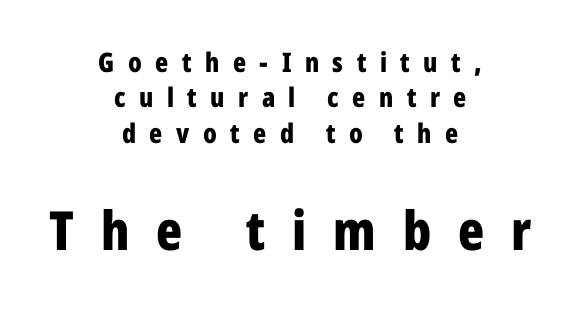
{"serif": "no", "italic": "no", "bold": "yes", "weight": "bold", "width": "condensed", "stroke_contrast": "low", "x_height": "medium", "monospaced": "no", "underline": "no", "align": "center", "line_spacing": "normal", "line_spacing_ratio": 1.31, "letter_spacing": "wide", "letter_spacing_em": 0.5, "larger_block": "second", "size_ratio": 2.0, "glyph_px": 54}
